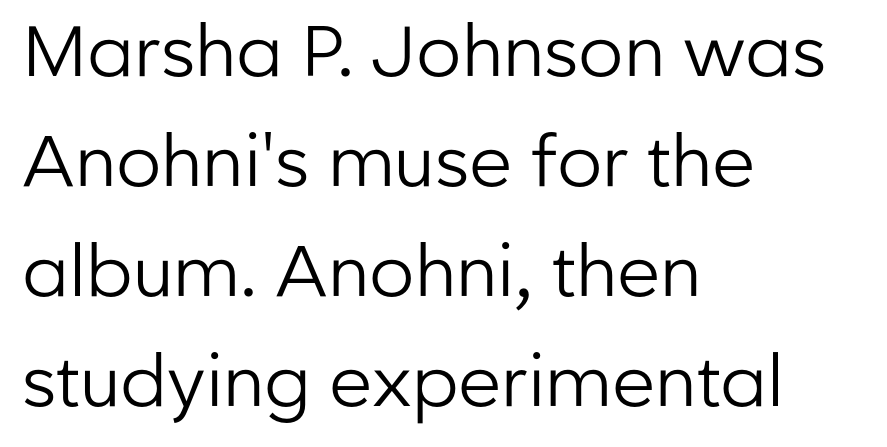
Q: Is the text bold? A: No.
Q: Is the text italic (slanted)? A: No, it is upright.
Q: Is the typeface a serif or a sans-serif typeface? A: Sans-serif.
Q: Is the text underlined? A: No.
Q: How is the paragraph aligned? A: Left-aligned.
Q: Is the spacing between letters normal or unusually wide? A: Normal.
Q: Is the spacing between lines tight, normal or loose? A: Normal.
Q: Width (condensed, normal, or wide)? A: Normal.
Q: Stroke contrast? A: Low.
Q: x-height? A: Medium.
Q: Monospaced? A: No.
